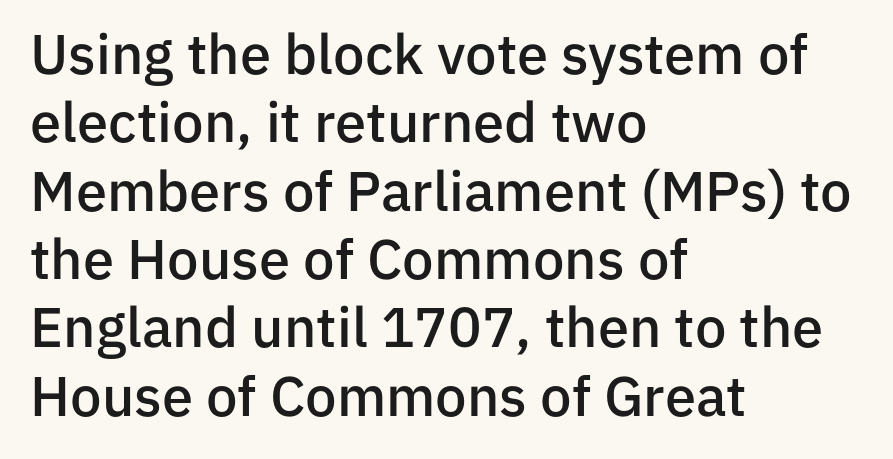
Teacher's note: observe the even left margin — that is flush-left alignment. The passage shown is typeset with a sans-serif family. Look at the stroke-to-counter ratio: somewhat heavy, a semibold. Here the glyphs are tracked normally, forming tight word shapes.
